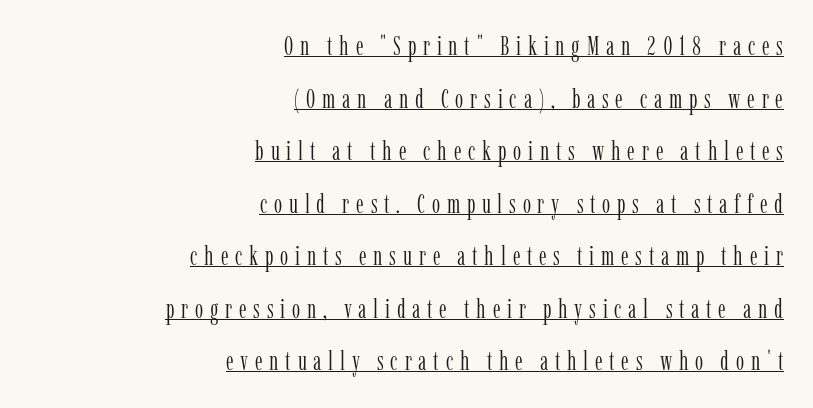
Q: Is the text bold? A: No.
Q: Is the text italic (slanted)? A: No, it is upright.
Q: Is the text underlined? A: Yes.
Q: How is the paragraph aligned? A: Right-aligned.
Q: Is the spacing between letters normal or unusually wide? A: Unusually wide.
Q: Is the spacing between lines tight, normal or loose? A: Loose.
